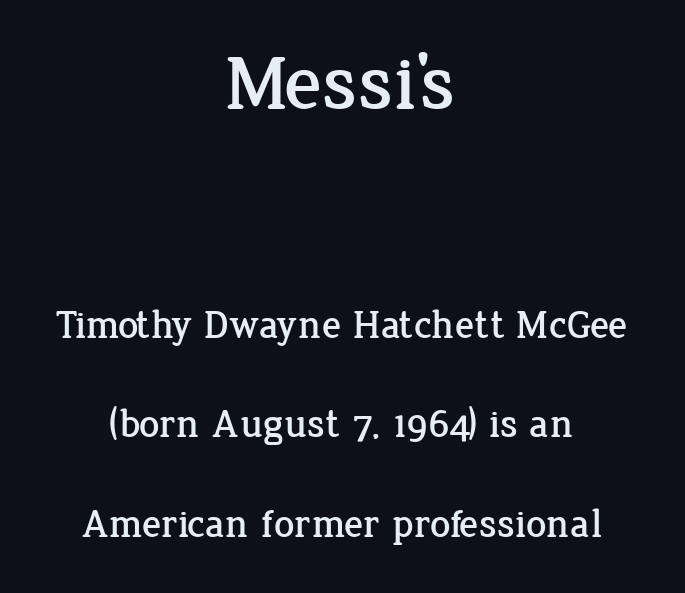
The image shows 79 px serif type, upright; set centered, loose line spacing (2.48x), normal letter spacing, not underlined; the first (top) block is 1.98x larger; low stroke contrast and a medium x-height.
